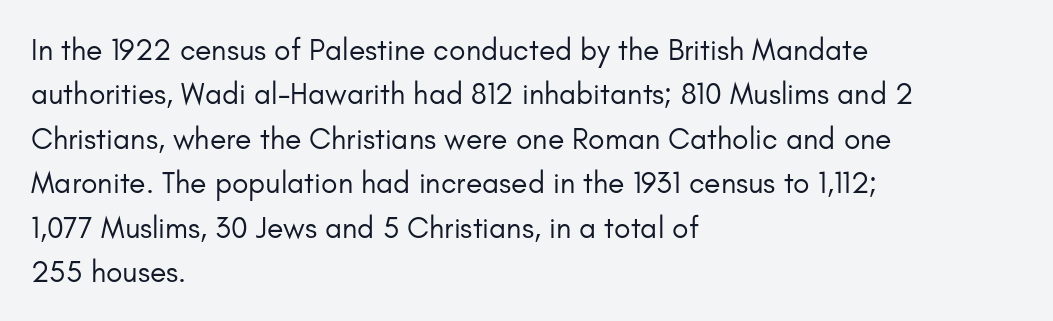
Q: Is the text bold? A: No.
Q: Is the text italic (slanted)? A: No, it is upright.
Q: Is the typeface a serif or a sans-serif typeface? A: Sans-serif.
Q: Is the text underlined? A: No.
Q: How is the paragraph aligned? A: Left-aligned.
Q: Is the spacing between letters normal or unusually wide? A: Normal.
Q: Is the spacing between lines tight, normal or loose? A: Normal.
Q: Width (condensed, normal, or wide)? A: Normal.
Q: Stroke contrast? A: Low.
Q: x-height? A: Small.
Q: Monospaced? A: No.
